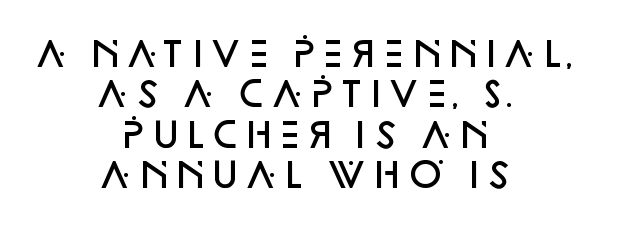
The image shows 34 px semibold sans-serif type, upright; set centered, line spacing 1.19x, normal letter spacing, not underlined; low stroke contrast and a large x-height.
